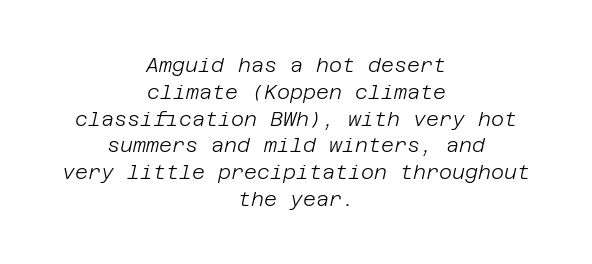
Q: Is the text bold? A: No.
Q: Is the text italic (slanted)? A: Yes, it leans right by about 12 degrees.
Q: Is the text underlined? A: No.
Q: How is the paragraph aligned? A: Centered.
Q: Is the spacing between letters normal or unusually wide? A: Normal.
Q: Is the spacing between lines tight, normal or loose? A: Normal.
